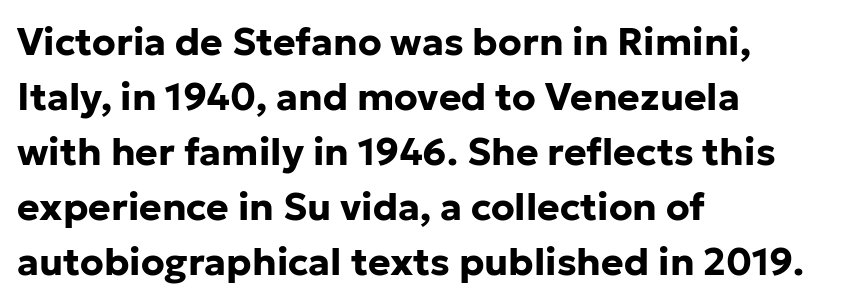
Q: Is the text bold? A: Yes.
Q: Is the text italic (slanted)? A: No, it is upright.
Q: Is the typeface a serif or a sans-serif typeface? A: Sans-serif.
Q: Is the text underlined? A: No.
Q: How is the paragraph aligned? A: Left-aligned.
Q: Is the spacing between letters normal or unusually wide? A: Normal.
Q: Is the spacing between lines tight, normal or loose? A: Normal.
Q: Width (condensed, normal, or wide)? A: Normal.
Q: Stroke contrast? A: Low.
Q: x-height? A: Medium.
Q: Monospaced? A: No.
